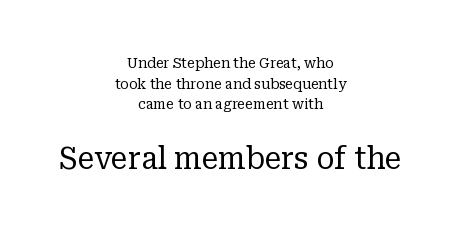
{"serif": "yes", "italic": "no", "bold": "no", "weight": "regular", "width": "normal", "stroke_contrast": "low", "x_height": "medium", "monospaced": "no", "underline": "no", "align": "center", "line_spacing": "normal", "line_spacing_ratio": 1.48, "letter_spacing": "normal", "letter_spacing_em": 0.0, "larger_block": "second", "size_ratio": 2.14, "glyph_px": 30}
